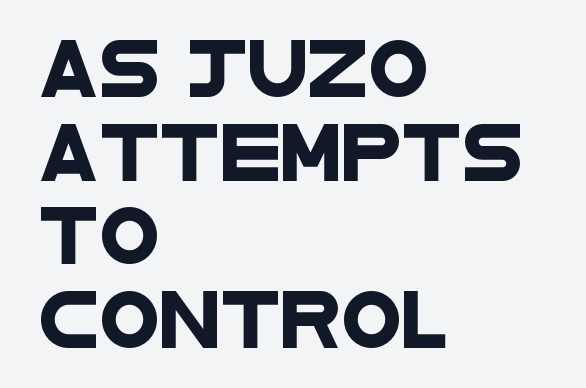
{"serif": "no", "width": "wide", "stroke_contrast": "low", "x_height": "large", "monospaced": "no", "underline": "no", "align": "left", "line_spacing": "normal", "line_spacing_ratio": 1.52, "letter_spacing": "normal", "letter_spacing_em": 0.0, "glyph_px": 55}
